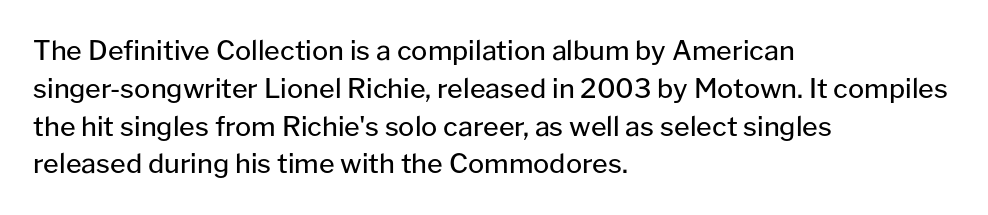
The image shows 27 px text type, upright; set left-aligned, normal line spacing (1.4x), normal letter spacing, not underlined.
